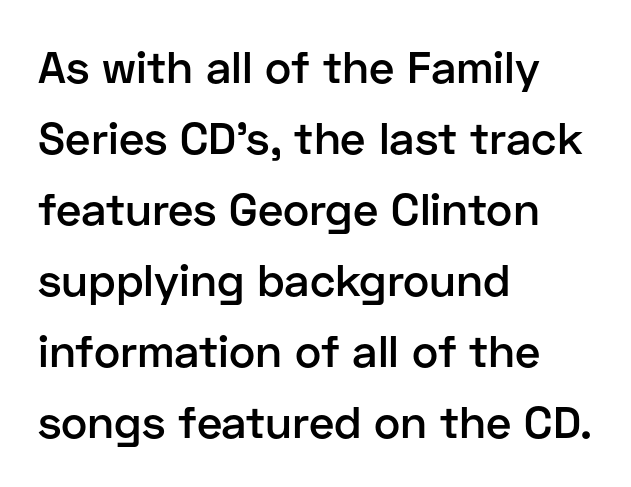
The image shows 45 px semibold sans-serif type, upright; set left-aligned, normal line spacing (1.58x), normal letter spacing, not underlined; low stroke contrast and a medium x-height.
